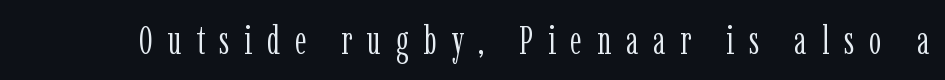
{"serif": "yes", "italic": "no", "bold": "no", "weight": "light", "width": "condensed", "stroke_contrast": "low", "x_height": "medium", "monospaced": "no", "underline": "no", "letter_spacing": "wide", "letter_spacing_em": 0.38, "glyph_px": 39}
